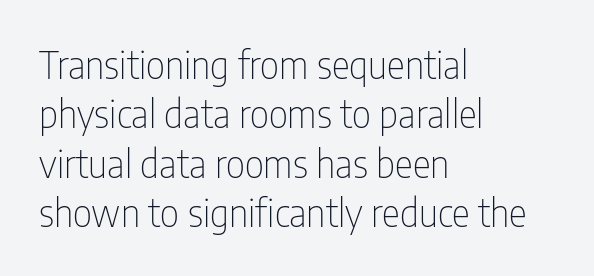
A quiet, ordinary-to-light weight characterises the typeface. How are the letters spaced? Ordinarily, with no added tracking. Bare-footed words on every line. The face used here is proportionally spaced, like ordinary book or web type.
